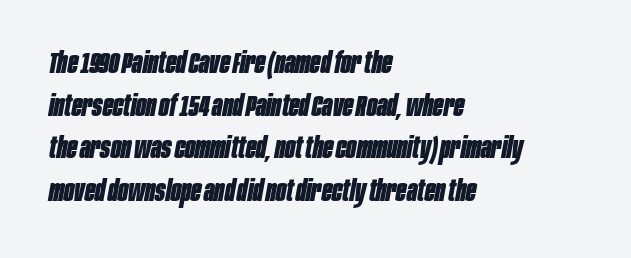
Q: Is the text bold? A: Yes.
Q: Is the text italic (slanted)? A: Yes, it leans right by about 10 degrees.
Q: Is the text underlined? A: No.
Q: How is the paragraph aligned? A: Left-aligned.
Q: Is the spacing between letters normal or unusually wide? A: Normal.
Q: Is the spacing between lines tight, normal or loose? A: Normal.
Q: Width (condensed, normal, or wide)? A: Condensed.
Q: Stroke contrast? A: Low.
Q: x-height? A: Large.
Q: Monospaced? A: No.
